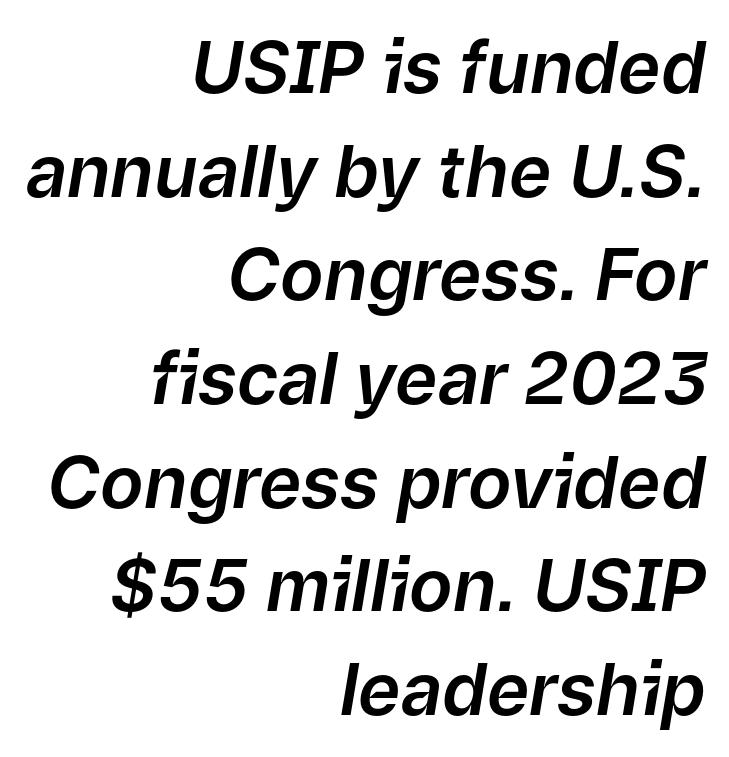
Q: Is the text italic (slanted)? A: Yes, it leans right by about 9 degrees.
Q: Is the text underlined? A: No.
Q: How is the paragraph aligned? A: Right-aligned.
Q: Is the spacing between letters normal or unusually wide? A: Normal.
Q: Is the spacing between lines tight, normal or loose? A: Normal.
Q: Width (condensed, normal, or wide)? A: Normal.
Q: Stroke contrast? A: Low.
Q: x-height? A: Medium.
Q: Monospaced? A: No.
